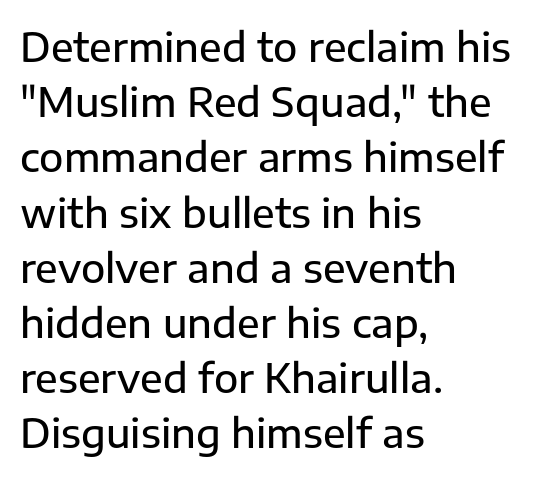
The image shows 40 px sans-serif type, upright; set left-aligned, normal line spacing (1.38x), normal letter spacing, not underlined; low stroke contrast and a medium x-height.
